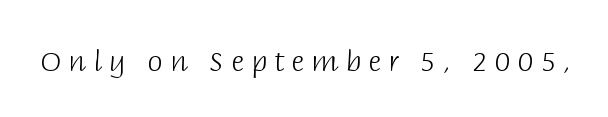
In terms of posture, this sample is upright. The weight tops out at a normal text grade. The words here are not underlined. The font family rendered here belongs to the sans-serif group. The letterforms stand isolated, each surrounded by extra space. Varying glyph widths throughout — classic text-font behaviour.
